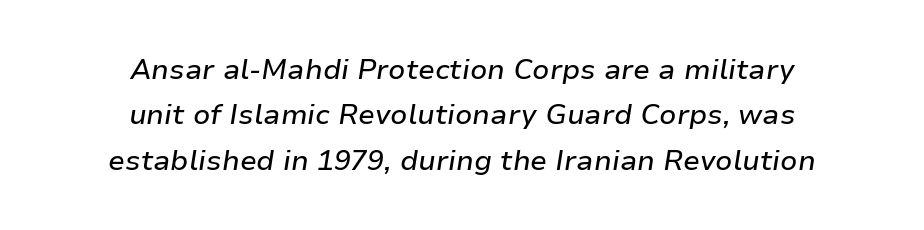
Reading down the column, the eye jumps a familiar distance to each next line. Leftover space on each line is divided equally before and after the words. The font's italic variant was chosen for this text. Characters follow at the spacing the type designer built in. Check under the words: just untouched page.
